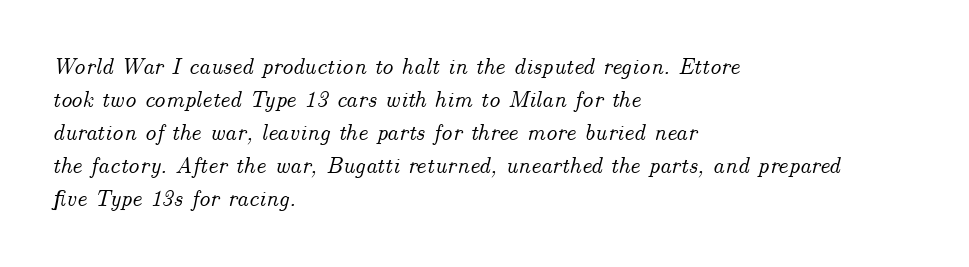
{"italic": "yes", "lean": "right", "slant_degrees": 14, "underline": "no", "align": "left", "line_spacing": "normal", "line_spacing_ratio": 1.43, "letter_spacing": "normal", "letter_spacing_em": 0.0, "glyph_px": 23}
